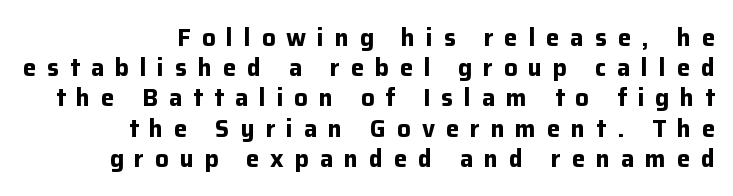
Students, note that the glyphs here are deliberately spaced far apart. The string is rendered with underlining switched off. Each new line begins a customary step beneath the previous one. Heavy, bold letterforms.
